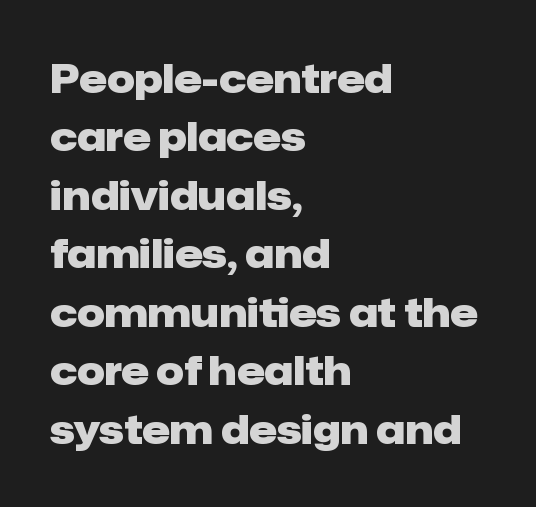
The image shows 39 px heavy sans-serif type, upright; set left-aligned, normal line spacing (1.5x), normal letter spacing, not underlined; low stroke contrast and a medium x-height.
